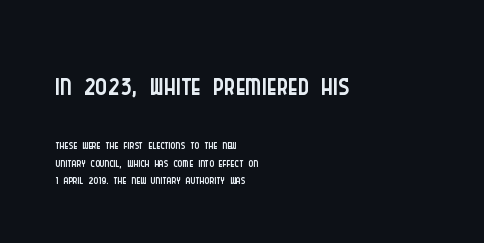
Q: Is the text bold? A: No.
Q: Is the text italic (slanted)? A: No, it is upright.
Q: Is the typeface a serif or a sans-serif typeface? A: Sans-serif.
Q: Is the text underlined? A: No.
Q: How is the paragraph aligned? A: Left-aligned.
Q: Is the spacing between letters normal or unusually wide? A: Normal.
Q: Is the spacing between lines tight, normal or loose? A: Tight.
Q: Which block of text is set in a larger size, the first (top) or the second (bottom)? A: The first (top) one.
Q: Width (condensed, normal, or wide)? A: Condensed.
Q: Stroke contrast? A: Low.
Q: x-height? A: Large.
Q: Monospaced? A: No.
